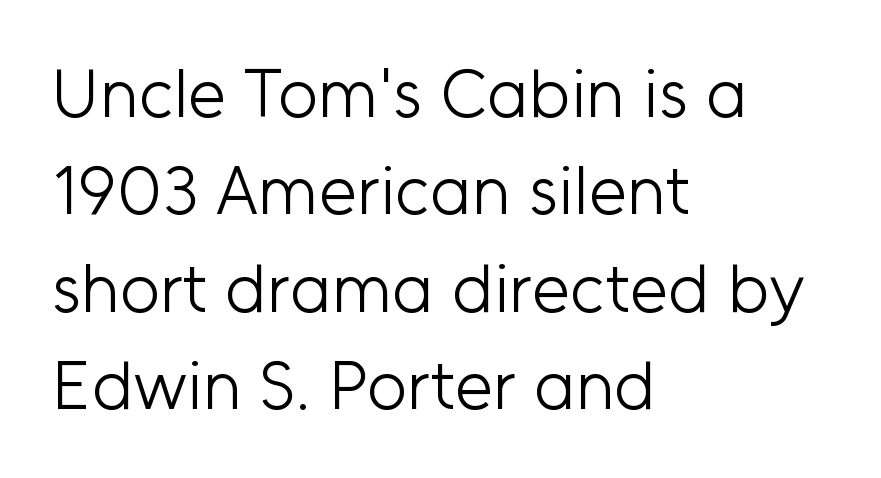
The image shows 69 px light sans-serif type, upright; set left-aligned, normal line spacing (1.41x), normal letter spacing, not underlined; low stroke contrast and a medium x-height.
